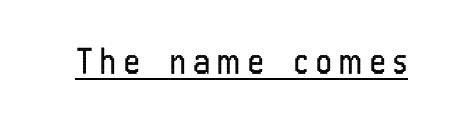
{"serif": "no", "italic": "no", "bold": "no", "weight": "regular", "width": "condensed", "stroke_contrast": "low", "x_height": "medium", "monospaced": "no", "underline": "yes", "letter_spacing": "wide", "letter_spacing_em": 0.22, "glyph_px": 34}
